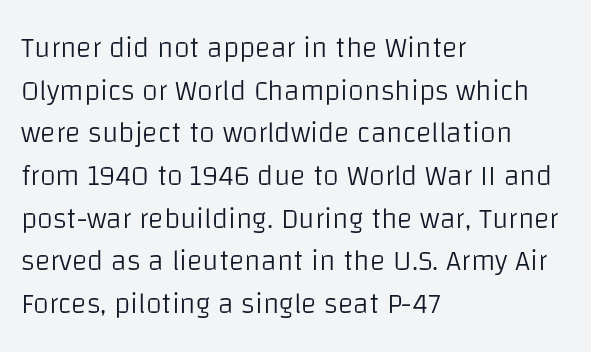
The glyphs are unaccompanied by any horizontal stroke below them. Caption: multi-line text, flush left, ragged right. The type family on display is of the sans-serif kind. The face used here is rendered with its standard letterfit.
